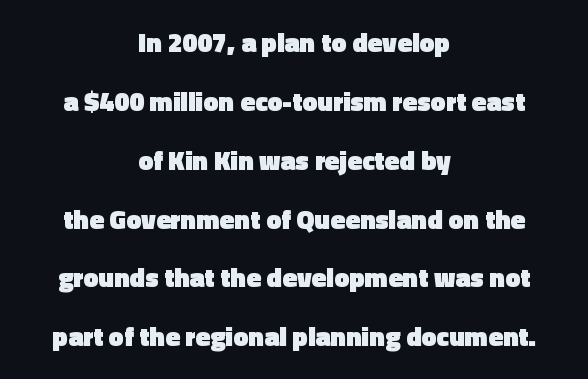
Caption: bold face, heavy strokes. The letters stand straight up with perfectly vertical stems. Tracking value appears to be zero — textbook default spacing. Nobody drew a line under any word here. These lines are centered, leaving both edges ragged. Regarding leading, the lines here are spaced well apart.
